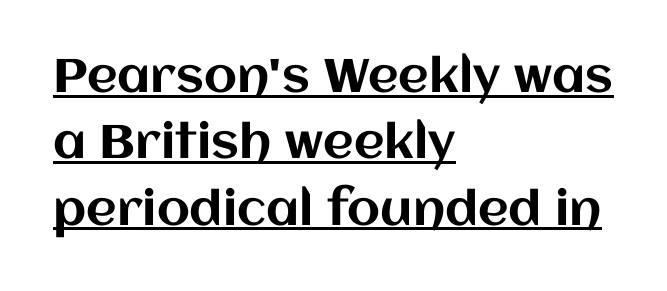
{"italic": "no", "width": "normal", "stroke_contrast": "medium", "x_height": "large", "monospaced": "no", "underline": "yes", "align": "left", "line_spacing": "normal", "line_spacing_ratio": 1.41, "letter_spacing": "normal", "letter_spacing_em": 0.0, "glyph_px": 47}
